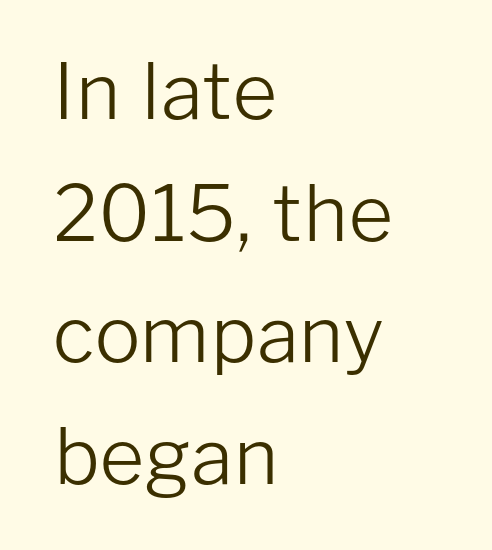
No italicization has been applied; the sample stays upright. Each line starts at the same left margin while the right side varies. Compared with typical paragraphs, the rows here are spaced about the same. The rendering shows plain stroke endings on the letterforms — a sans-serif design.
